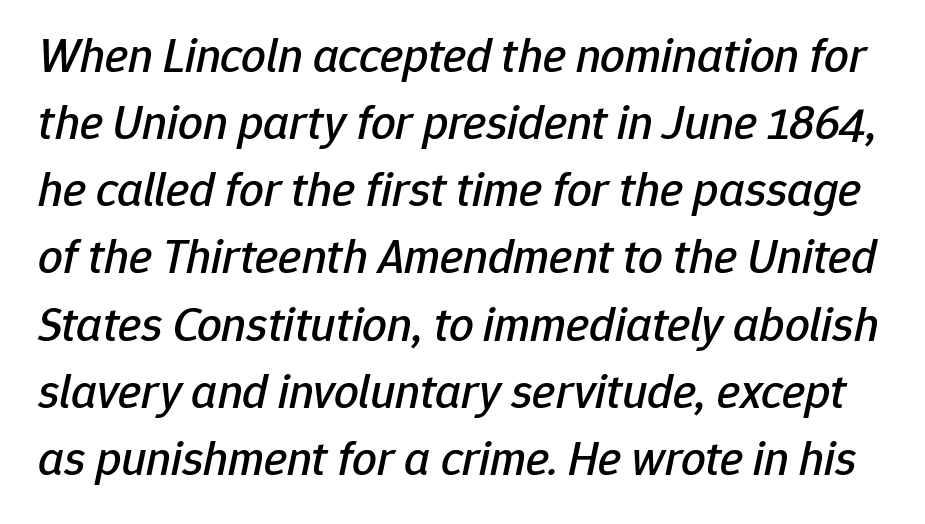
The image shows 49 px text type, italic (leaning right); set normal line spacing (1.37x), normal letter spacing, not underlined; low stroke contrast and a medium x-height.
